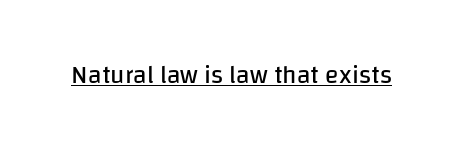
The image shows 25 px text type, upright; set normal letter spacing, underlined.
